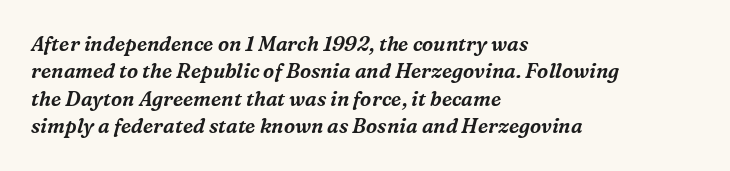
{"italic": "yes", "lean": "right", "slant_degrees": 16, "underline": "no", "align": "left", "line_spacing": "normal", "line_spacing_ratio": 1.37, "letter_spacing": "normal", "letter_spacing_em": 0.0, "glyph_px": 20}
